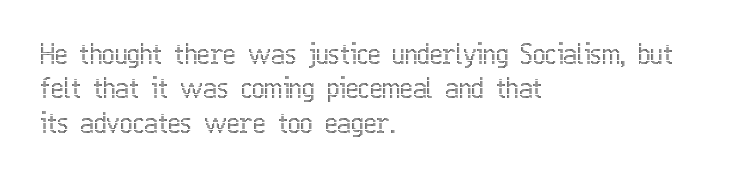
Do the letters lean? They stand straight. Lines of text with bare space underneath. The passage shown stacks its lines at a standard gap. Casual observation: everything's shoved over to the left.
